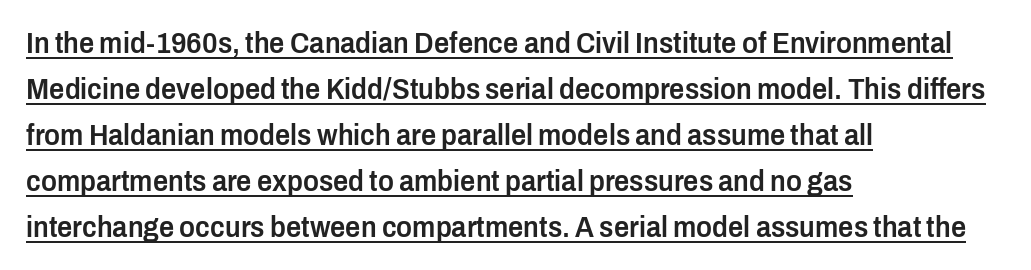
{"serif": "no", "italic": "no", "bold": "semi", "weight": "semibold", "width": "condensed", "stroke_contrast": "low", "x_height": "medium", "monospaced": "no", "underline": "yes", "align": "left", "line_spacing": "normal", "line_spacing_ratio": 1.53, "letter_spacing": "normal", "letter_spacing_em": 0.0, "glyph_px": 30}
